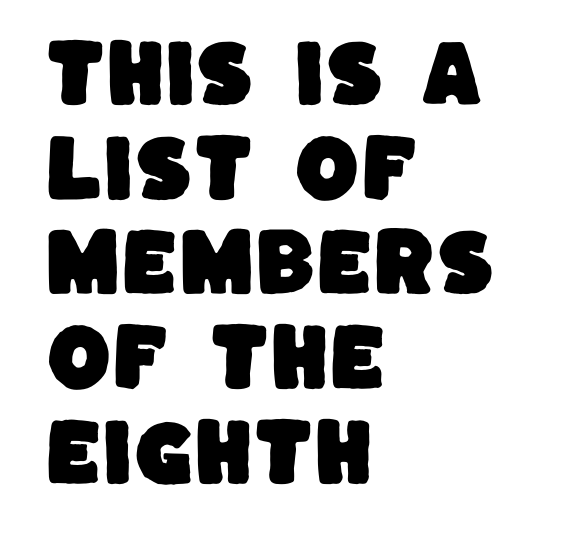
{"serif": "no", "width": "normal", "stroke_contrast": "low", "x_height": "large", "monospaced": "no", "underline": "no", "align": "left", "line_spacing": "normal", "line_spacing_ratio": 1.28, "letter_spacing": "normal", "letter_spacing_em": 0.0, "glyph_px": 74}
